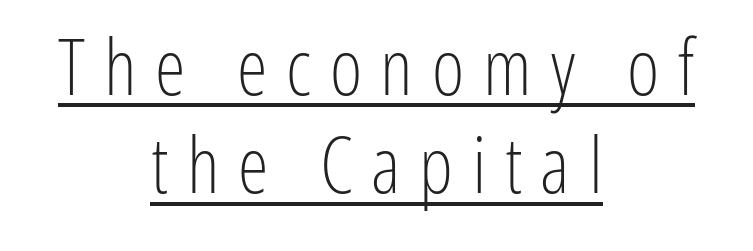
Q: Is the text bold? A: No.
Q: Is the text italic (slanted)? A: No, it is upright.
Q: Is the typeface a serif or a sans-serif typeface? A: Sans-serif.
Q: Is the text underlined? A: Yes.
Q: How is the paragraph aligned? A: Centered.
Q: Is the spacing between letters normal or unusually wide? A: Unusually wide.
Q: Is the spacing between lines tight, normal or loose? A: Normal.
Q: Width (condensed, normal, or wide)? A: Condensed.
Q: Stroke contrast? A: Low.
Q: x-height? A: Medium.
Q: Monospaced? A: No.
